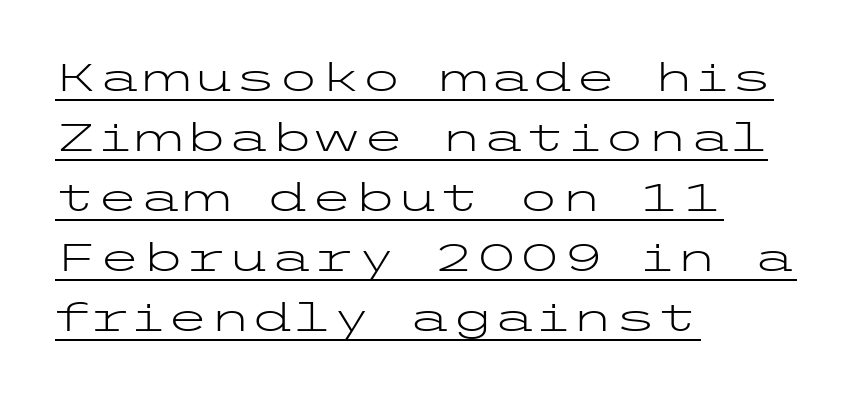
Do the letters lean? They stand straight. Between one letter and the next there's only the usual sliver of space. The cut favours lightness, reaching ordinary text weight at its darkest. In designer terms, the underline attribute is active on this setting. Are there feet on the stems? There aren't — it's a sans. Summary of vertical rhythm: regular, with standard interline spacing.
